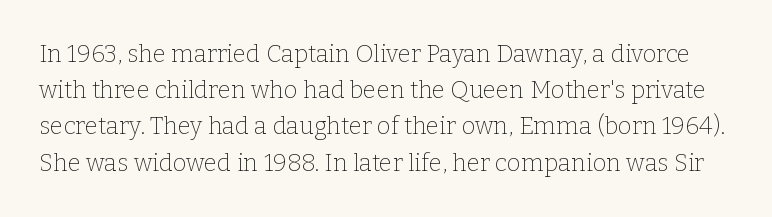
Students, note that the glyphs here touch the page at normal intervals. Notice how the stems are strictly vertical — no italics here. This reads as an unemphasized weight, regular at the heaviest. In terms of leading, this rendering sits right in the middle. The string is rendered with underlining switched off.
